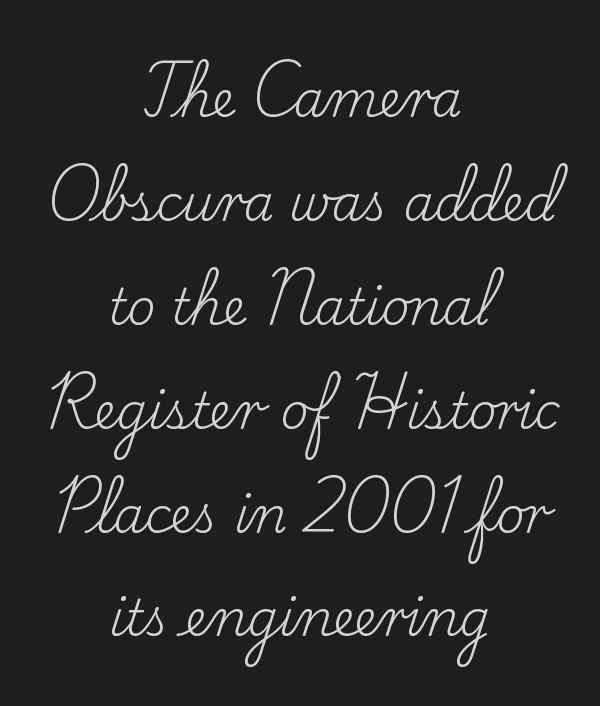
{"serif": "yes", "bold": "no", "weight": "regular", "width": "normal", "stroke_contrast": "low", "x_height": "small", "monospaced": "no", "underline": "no", "align": "center", "line_spacing": "loose", "line_spacing_ratio": 2.12, "letter_spacing": "normal", "letter_spacing_em": 0.0, "glyph_px": 49}
